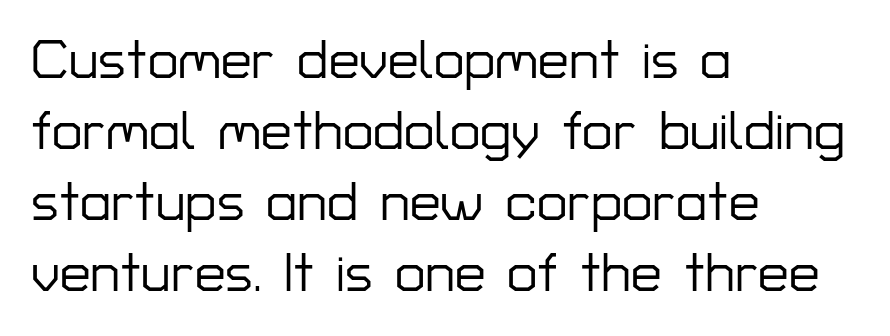
{"serif": "no", "italic": "no", "width": "normal", "stroke_contrast": "low", "x_height": "medium", "monospaced": "no", "underline": "no", "align": "left", "line_spacing": "normal", "line_spacing_ratio": 1.29, "letter_spacing": "normal", "letter_spacing_em": 0.0, "glyph_px": 55}
